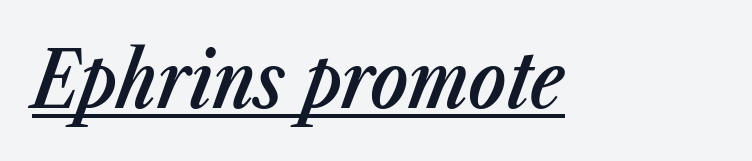
Q: Is the text bold? A: Semi-bold.
Q: Is the text italic (slanted)? A: Yes, it leans right by about 23 degrees.
Q: Is the text underlined? A: Yes.
Q: Is the spacing between letters normal or unusually wide? A: Normal.
Q: Width (condensed, normal, or wide)? A: Condensed.
Q: Stroke contrast? A: Low.
Q: x-height? A: Medium.
Q: Monospaced? A: No.
